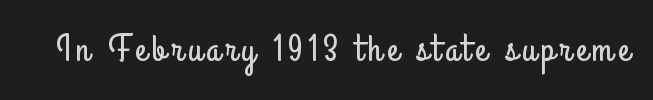
{"serif": "no", "width": "condensed", "stroke_contrast": "low", "x_height": "small", "monospaced": "no", "underline": "no", "glyph_px": 38}
